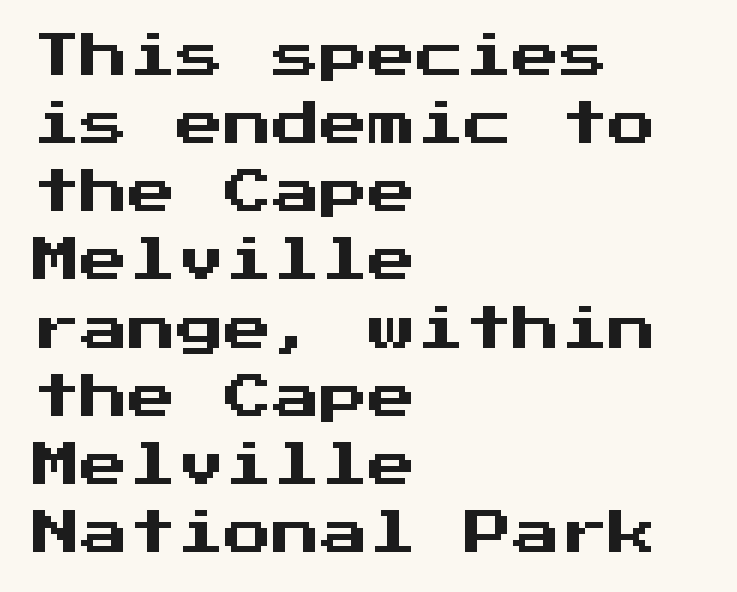
Words float on clear page, feet unadorned. Left-aligned paragraph, ragged on the right. A typesetter would mark this as roman, not italic. Letter spacing: default. The rows are spaced the way most documents space them. This is sans-serif lettering, the kind often seen on screens and signage.
